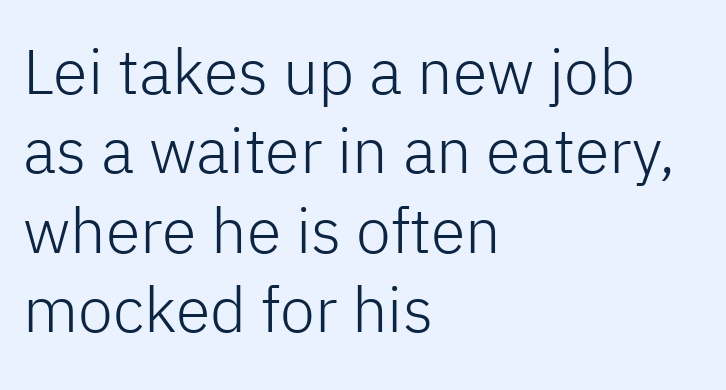
Q: Is the text bold? A: No.
Q: Is the text italic (slanted)? A: No, it is upright.
Q: Is the typeface a serif or a sans-serif typeface? A: Sans-serif.
Q: Is the text underlined? A: No.
Q: How is the paragraph aligned? A: Left-aligned.
Q: Is the spacing between letters normal or unusually wide? A: Normal.
Q: Is the spacing between lines tight, normal or loose? A: Normal.
Q: Width (condensed, normal, or wide)? A: Normal.
Q: Stroke contrast? A: Low.
Q: x-height? A: Medium.
Q: Monospaced? A: No.
